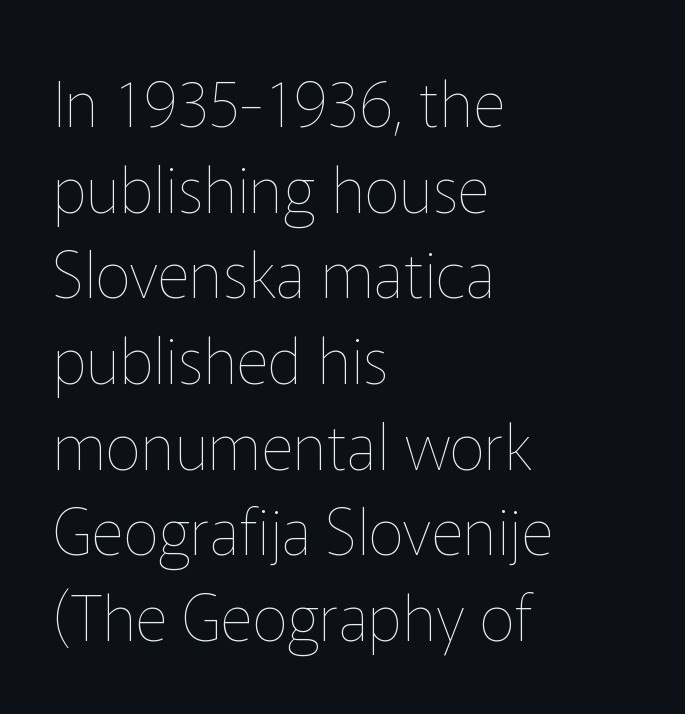
Q: Is the text bold? A: No.
Q: Is the text italic (slanted)? A: No, it is upright.
Q: Is the text underlined? A: No.
Q: How is the paragraph aligned? A: Left-aligned.
Q: Is the spacing between letters normal or unusually wide? A: Normal.
Q: Is the spacing between lines tight, normal or loose? A: Normal.
Q: Width (condensed, normal, or wide)? A: Normal.
Q: Stroke contrast? A: Low.
Q: x-height? A: Medium.
Q: Monospaced? A: No.
